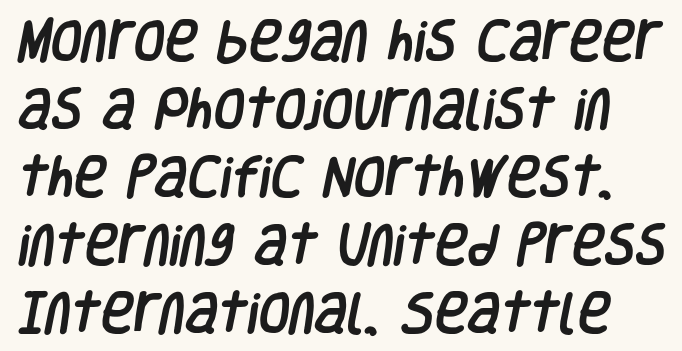
{"serif": "no", "width": "condensed", "stroke_contrast": "low", "x_height": "large", "monospaced": "no", "underline": "no", "line_spacing": "normal", "line_spacing_ratio": 1.51, "letter_spacing": "normal", "letter_spacing_em": 0.0, "glyph_px": 45}
